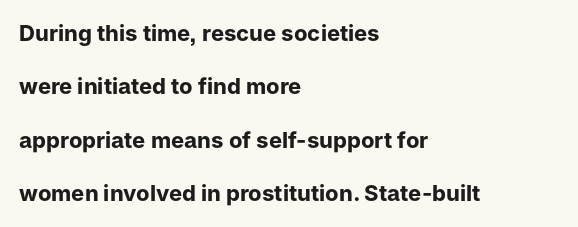
The image shows 22 px bold type, upright; set left-aligned, loose line spacing (2.43x), normal letter spacing, not underlined.
